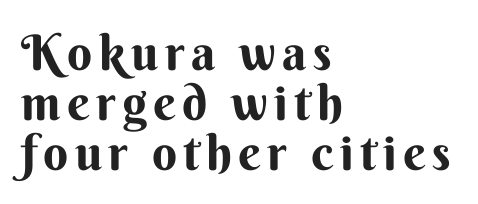
Q: Is the text bold? A: Yes.
Q: Is the text italic (slanted)? A: No, it is upright.
Q: Is the typeface a serif or a sans-serif typeface? A: Sans-serif.
Q: Is the text underlined? A: No.
Q: How is the paragraph aligned? A: Left-aligned.
Q: Is the spacing between lines tight, normal or loose? A: Tight.
Q: Width (condensed, normal, or wide)? A: Normal.
Q: Stroke contrast? A: Medium.
Q: x-height? A: Small.
Q: Monospaced? A: No.
